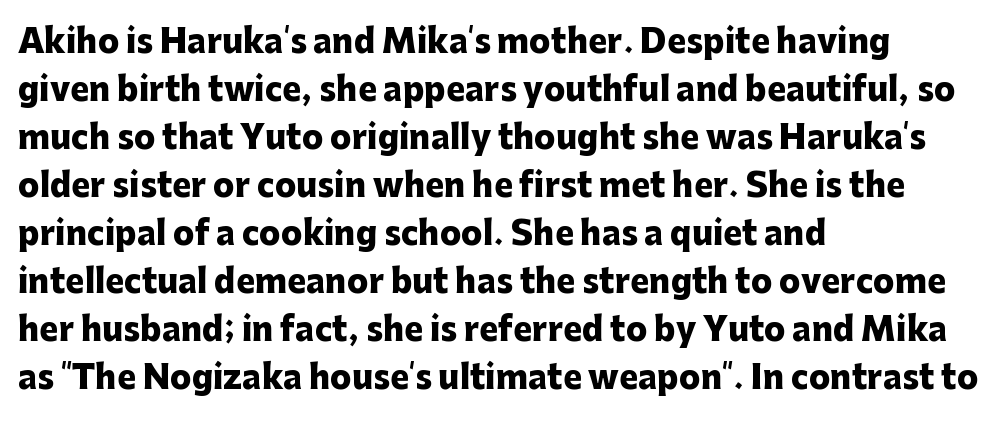
The image shows 32 px heavy sans-serif type, upright; set left-aligned, normal line spacing (1.5x), normal letter spacing, not underlined; low stroke contrast and a medium x-height.
